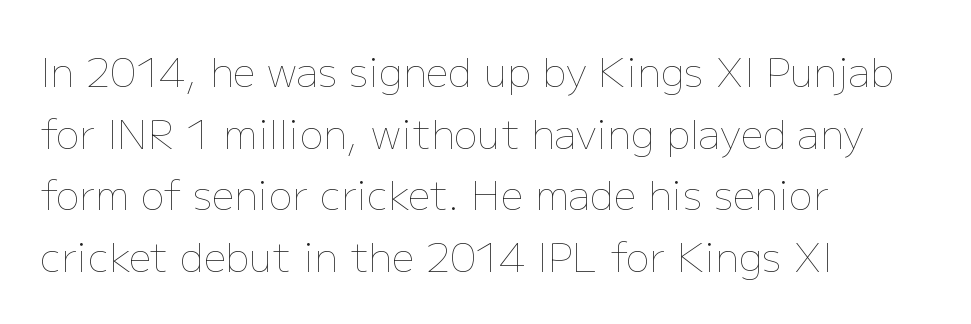
Heaviness? Minimal to ordinary, like unemphasized prose. Tracking value appears to be zero — textbook default spacing. The type sits square on the baseline with zero lean. Here the designer chose a conventional face with non-uniform glyph widths. Check under the words: just untouched page. Compared with a centered layout, this one pins lines to the left instead.
